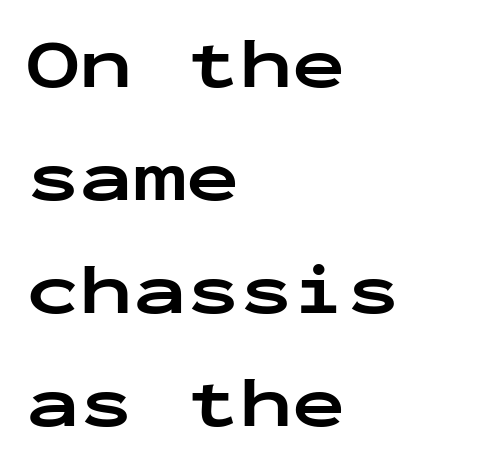
The image shows 71 px bold, wide sans-serif type, upright, monospaced; set left-aligned, normal line spacing (1.59x), normal letter spacing, not underlined; low stroke contrast and a medium x-height.
